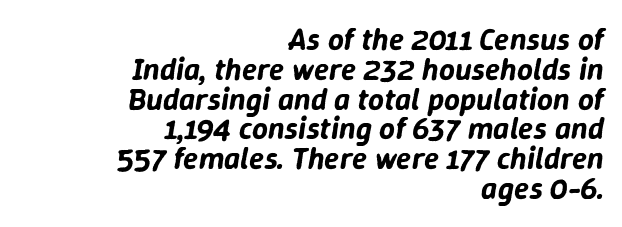
{"italic": "yes", "lean": "right", "slant_degrees": 9, "width": "normal", "stroke_contrast": "low", "x_height": "medium", "monospaced": "no", "underline": "no", "align": "right", "line_spacing": "tight", "line_spacing_ratio": 0.96, "letter_spacing": "normal", "letter_spacing_em": 0.0, "glyph_px": 31}
